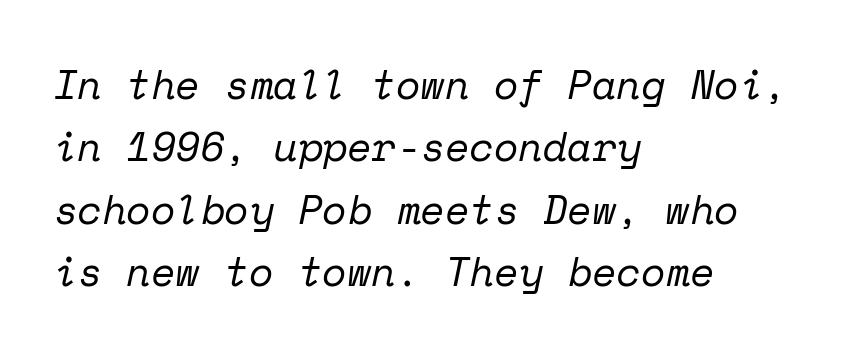
The image shows 40 px regular-weight serif type, italic (leaning right), monospaced; set left-aligned, normal line spacing (1.56x), normal letter spacing, not underlined; low stroke contrast and a medium x-height.
